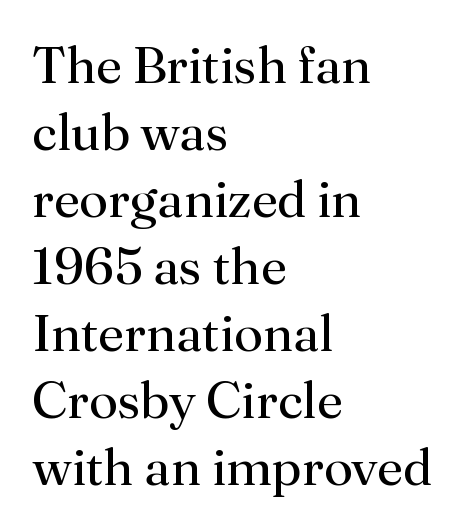
The image shows 52 px regular-weight serif type, upright; set left-aligned, normal line spacing (1.29x), normal letter spacing, not underlined; medium stroke contrast and a small x-height.
